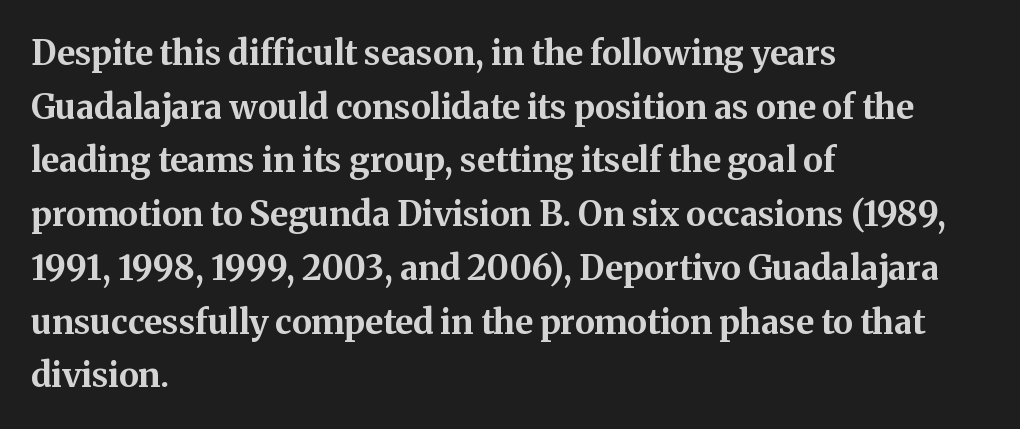
Q: Is the text bold? A: Yes.
Q: Is the text italic (slanted)? A: No, it is upright.
Q: Is the typeface a serif or a sans-serif typeface? A: Serif.
Q: Is the text underlined? A: No.
Q: How is the paragraph aligned? A: Left-aligned.
Q: Is the spacing between letters normal or unusually wide? A: Normal.
Q: Is the spacing between lines tight, normal or loose? A: Normal.
Q: Width (condensed, normal, or wide)? A: Normal.
Q: Stroke contrast? A: Medium.
Q: x-height? A: Medium.
Q: Monospaced? A: No.
